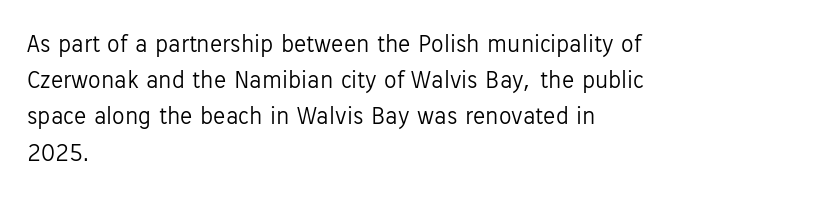
The cut favours lightness, reaching ordinary text weight at its darkest. Left-aligned paragraph, ragged on the right. There is no visible air inserted between adjacent glyphs. Has an underline been added? It has not. Upright lettering throughout. Leading matches the norm, producing a regular column.
